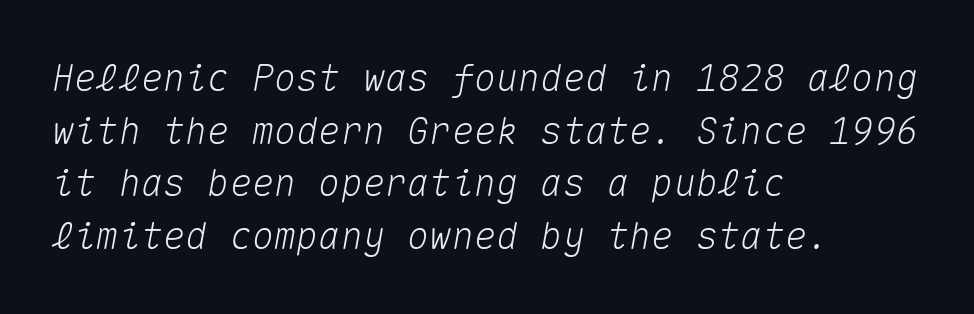
Q: Is the text italic (slanted)? A: Yes, it leans right by about 10 degrees.
Q: Is the text underlined? A: No.
Q: How is the paragraph aligned? A: Left-aligned.
Q: Is the spacing between letters normal or unusually wide? A: Normal.
Q: Is the spacing between lines tight, normal or loose? A: Normal.
Q: Width (condensed, normal, or wide)? A: Normal.
Q: Stroke contrast? A: Medium.
Q: x-height? A: Medium.
Q: Monospaced? A: Yes.
